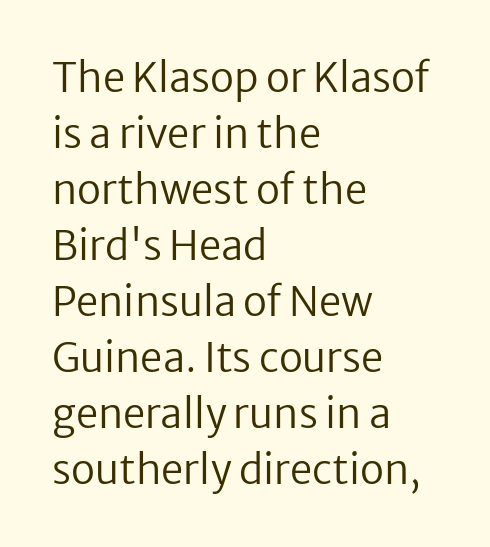
{"serif": "no", "italic": "no", "bold": "no", "weight": "regular", "width": "normal", "stroke_contrast": "low", "x_height": "medium", "monospaced": "no", "underline": "no", "align": "left", "line_spacing": "normal", "line_spacing_ratio": 1.4, "letter_spacing": "normal", "letter_spacing_em": 0.0, "glyph_px": 40}
